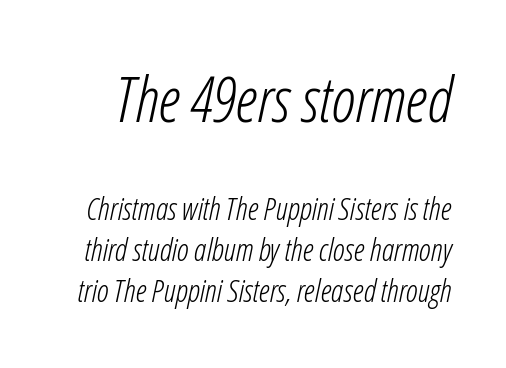
{"italic": "yes", "lean": "right", "slant_degrees": 12, "bold": "no", "weight": "light", "width": "condensed", "stroke_contrast": "low", "x_height": "medium", "monospaced": "no", "underline": "no", "line_spacing": "normal", "line_spacing_ratio": 1.32, "letter_spacing": "normal", "letter_spacing_em": 0.0, "larger_block": "first", "size_ratio": 2.0, "glyph_px": 62}
